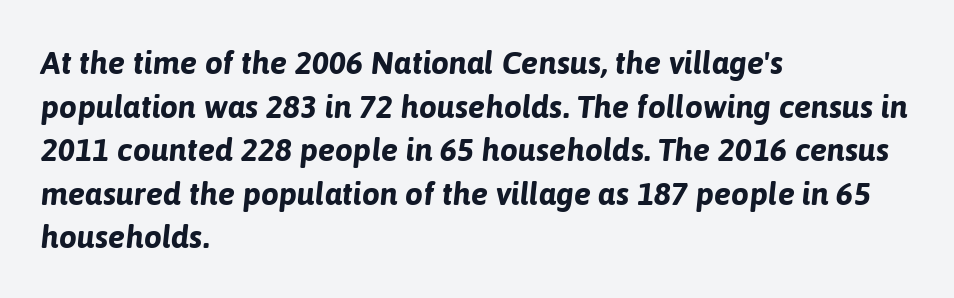
The image shows 32 px bold type, italic (leaning right); set left-aligned, normal line spacing (1.36x), normal letter spacing, not underlined; low stroke contrast and a medium x-height.
